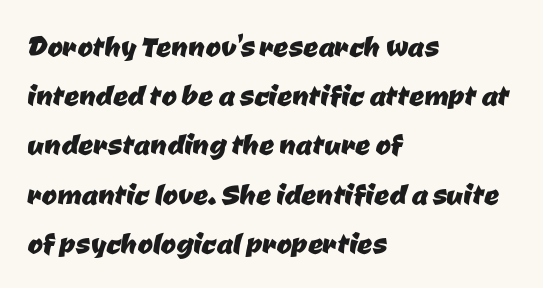
The image shows 37 px sans-serif type; set left-aligned, normal line spacing (1.33x), normal letter spacing, not underlined; low stroke contrast and a medium x-height.
